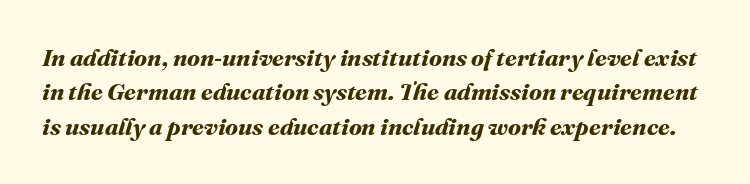
The image shows 24 px bold type; set normal line spacing (1.43x), normal letter spacing, not underlined.
